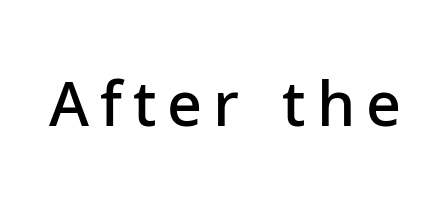
Q: Is the text bold? A: Semi-bold.
Q: Is the text italic (slanted)? A: No, it is upright.
Q: Is the typeface a serif or a sans-serif typeface? A: Sans-serif.
Q: Is the text underlined? A: No.
Q: Width (condensed, normal, or wide)? A: Normal.
Q: Stroke contrast? A: Low.
Q: x-height? A: Medium.
Q: Monospaced? A: No.
